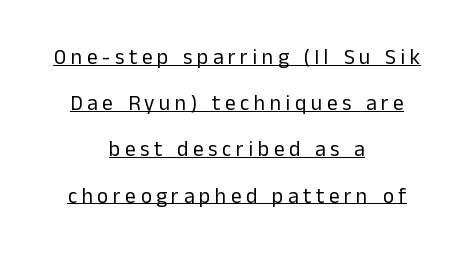
Q: Is the text bold? A: No.
Q: Is the text italic (slanted)? A: No, it is upright.
Q: Is the text underlined? A: Yes.
Q: How is the paragraph aligned? A: Centered.
Q: Is the spacing between letters normal or unusually wide? A: Unusually wide.
Q: Is the spacing between lines tight, normal or loose? A: Loose.
